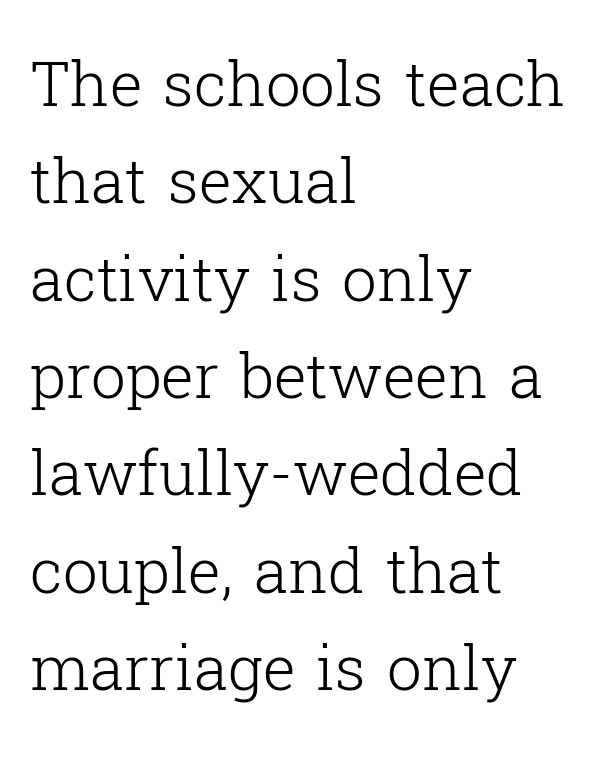
The type is set solid horizontally, with unmodified tracking. Proportional: the letters do not fall into vertical columns. Line beginnings align vertically; line endings do not. Tall strokes in this sample are plumb rather than angled. What kind of face is this? One with serifs. The typesetting does not lean heavy: it is not bold.
